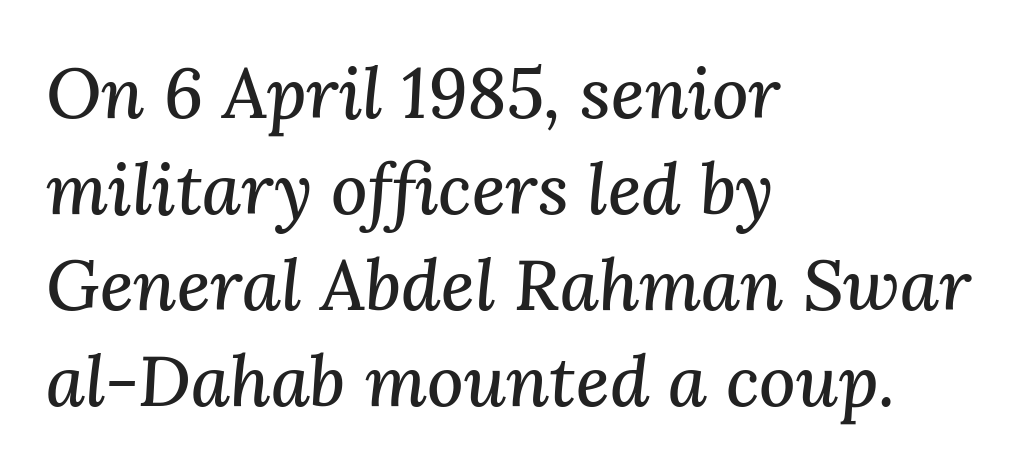
Varying glyph widths throughout — classic text-font behaviour. The characters display serif detailing at their extremities. Tracking value appears to be zero — textbook default spacing. Observe the lean: these are italic letterforms. How would I describe the line gaps? Plain and ordinary. Alignment: flush left.
